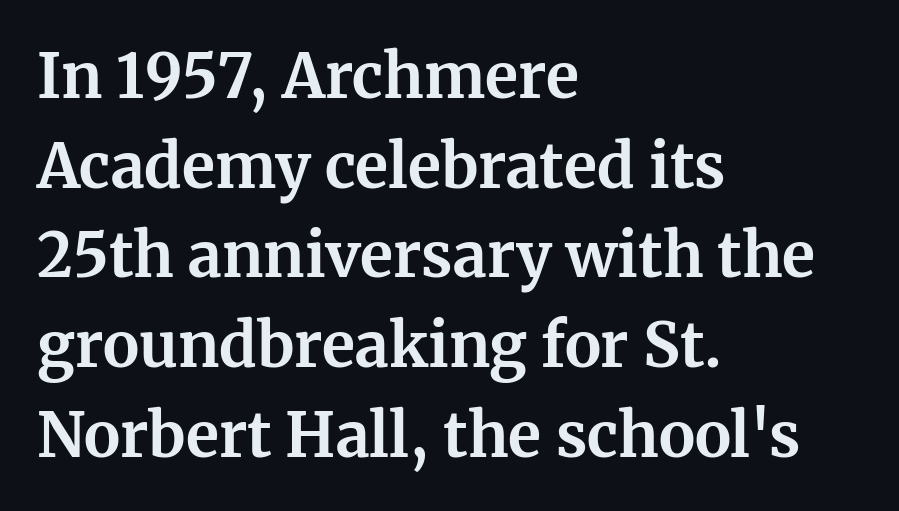
Q: Is the text bold? A: Yes.
Q: Is the text italic (slanted)? A: No, it is upright.
Q: Is the typeface a serif or a sans-serif typeface? A: Serif.
Q: Is the text underlined? A: No.
Q: How is the paragraph aligned? A: Left-aligned.
Q: Is the spacing between letters normal or unusually wide? A: Normal.
Q: Is the spacing between lines tight, normal or loose? A: Normal.
Q: Width (condensed, normal, or wide)? A: Normal.
Q: Stroke contrast? A: Medium.
Q: x-height? A: Medium.
Q: Monospaced? A: No.
